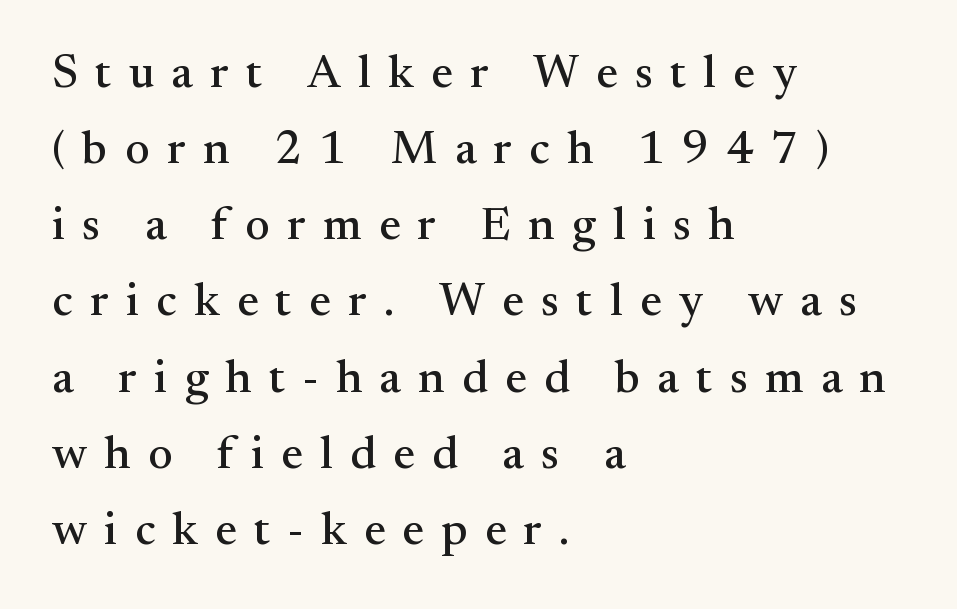
What kind of face is this? One with serifs. Note the varied advance widths — an 'i' is clearly narrower than an 'm'. A typesetter would mark this as roman, not italic. The lines sit at an ordinary, default distance from one another. Each word looks stretched out because of the extra space between its letters.
